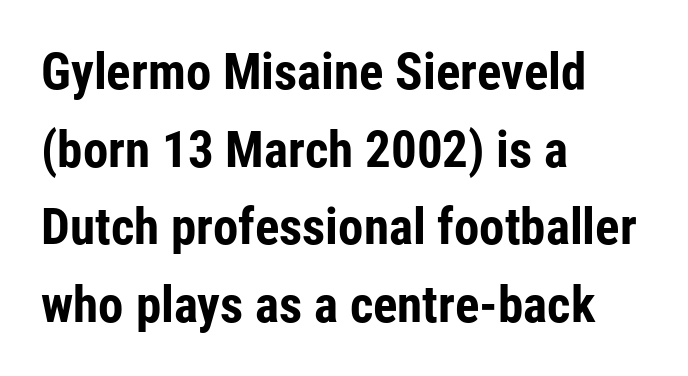
The gaps between neighbouring characters are ordinary and unremarkable. The block of text has a typical density, with ordinary space between rows. Do the letters lean? They stand straight. These lines are set flush left with a ragged right edge. Note: no serifs on the glyphs. As a designer I'd log this as weight 700, bold.
